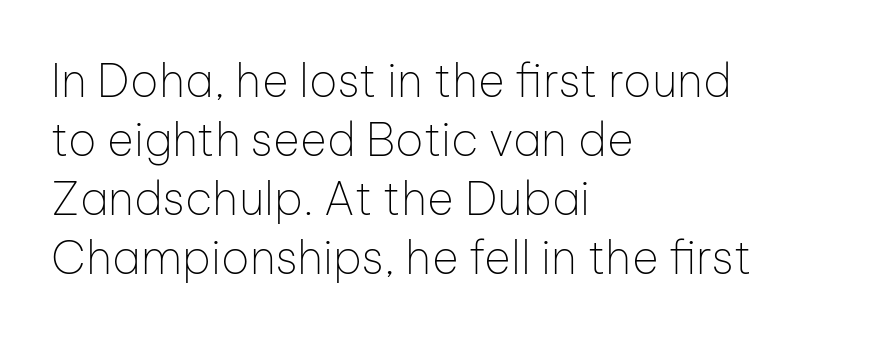
Look at the tracking — it's just the regular setting, nothing added. Nobody drew a line under any word here. Which margin do the lines hug? The left one — the right edge is uneven. A typesetter would call this leading conventional body-copy spacing. Grotesque or geometric, the face here clearly has no serifs.
